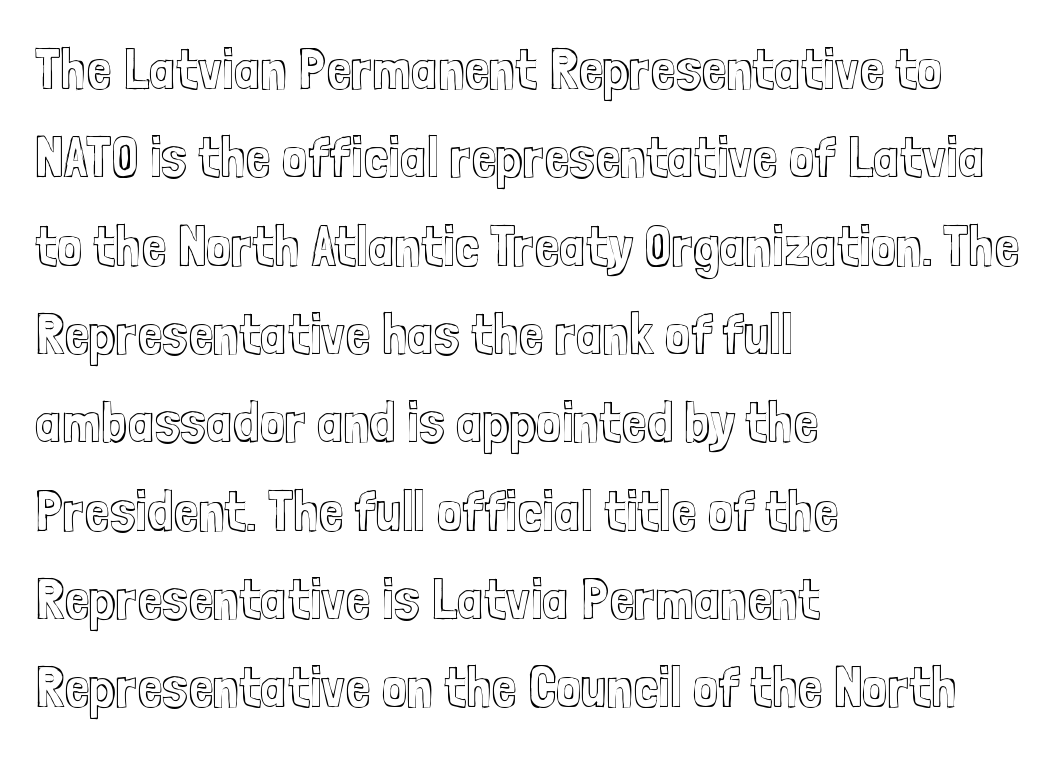
Q: Is the text italic (slanted)? A: No, it is upright.
Q: Is the text underlined? A: No.
Q: How is the paragraph aligned? A: Left-aligned.
Q: Is the spacing between letters normal or unusually wide? A: Normal.
Q: Is the spacing between lines tight, normal or loose? A: Normal.
Q: Width (condensed, normal, or wide)? A: Condensed.
Q: x-height? A: Medium.
Q: Monospaced? A: No.
